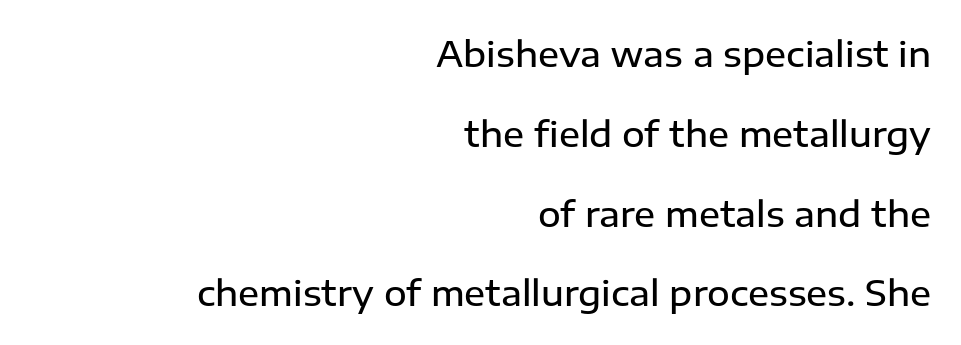
Serifs: no, the terminals of the letterforms are clean. Nothing unusual about the tracking: characters are spaced as the font intends. The typesetter chose a ragged-left arrangement here. The rendering uses natural spacing where letterforms have individual widths. Successive baselines arrive slowly, with a big drop between each.
